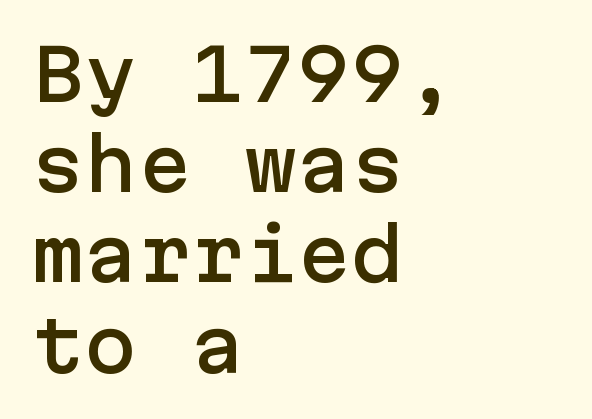
The image shows 71 px sans-serif type, upright; set left-aligned, normal line spacing (1.27x), normal letter spacing, not underlined; low stroke contrast and a medium x-height.
